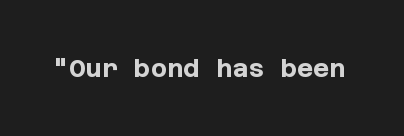
The image shows 25 px bold type, upright; set normal letter spacing, not underlined.
